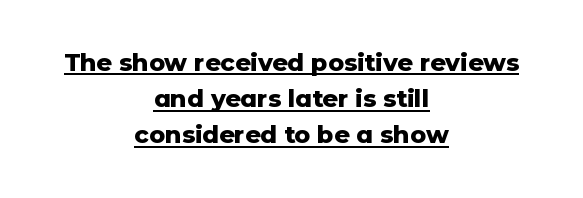
The image shows 24 px bold type, upright; set centered, normal line spacing (1.51x), normal letter spacing, underlined.
